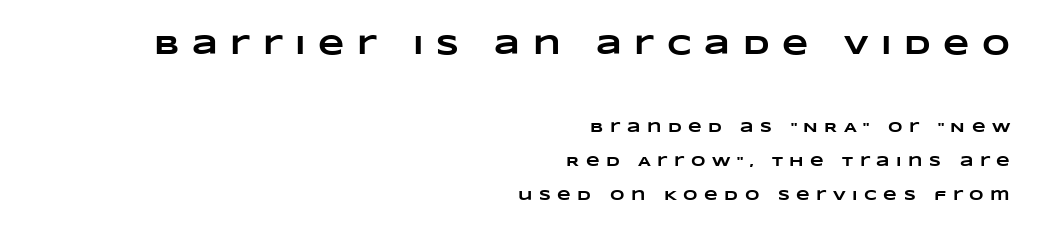
You could fit nearly another row in the gap between these rows. Strong, thick strokes mark this as bold type. The specimen omits any rule beneath the text block's lines. The first block has been scaled up relative to the second.
